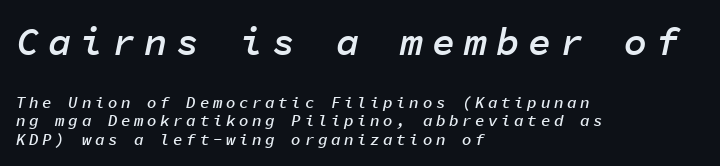
{"italic": "yes", "lean": "right", "slant_degrees": 11, "bold": "semi", "weight": "semibold", "width": "normal", "stroke_contrast": "low", "x_height": "medium", "monospaced": "yes", "underline": "no", "align": "left", "line_spacing": "tight", "line_spacing_ratio": 1.15, "letter_spacing": "wide", "letter_spacing_em": 0.22, "larger_block": "first", "size_ratio": 2.44, "glyph_px": 39}
